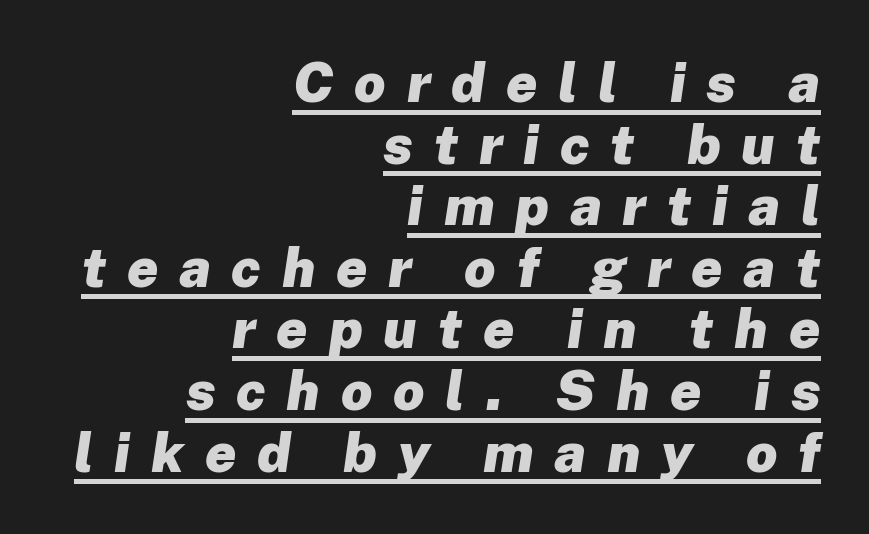
Q: Is the text bold? A: Yes.
Q: Is the text italic (slanted)? A: Yes, it leans right by about 8 degrees.
Q: Is the text underlined? A: Yes.
Q: How is the paragraph aligned? A: Right-aligned.
Q: Is the spacing between letters normal or unusually wide? A: Unusually wide.
Q: Is the spacing between lines tight, normal or loose? A: Tight.
Q: Width (condensed, normal, or wide)? A: Normal.
Q: Stroke contrast? A: Low.
Q: x-height? A: Medium.
Q: Monospaced? A: No.
